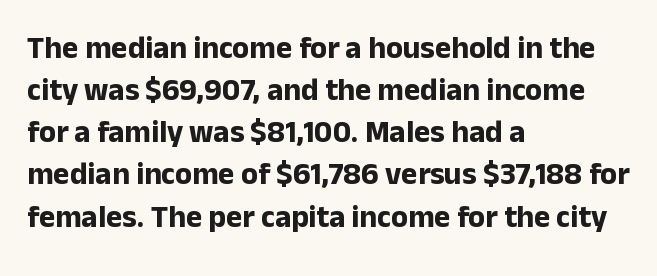
{"serif": "no", "italic": "no", "bold": "yes", "weight": "bold", "width": "normal", "stroke_contrast": "low", "x_height": "medium", "monospaced": "no", "underline": "no", "align": "left", "line_spacing": "normal", "line_spacing_ratio": 1.36, "letter_spacing": "normal", "letter_spacing_em": 0.0, "glyph_px": 31}
